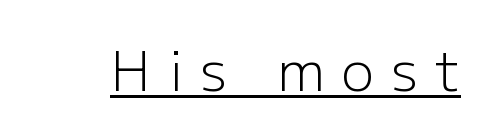
{"serif": "no", "italic": "no", "bold": "no", "weight": "light", "width": "normal", "stroke_contrast": "low", "x_height": "medium", "monospaced": "no", "underline": "yes", "letter_spacing": "wide", "letter_spacing_em": 0.31, "glyph_px": 55}
